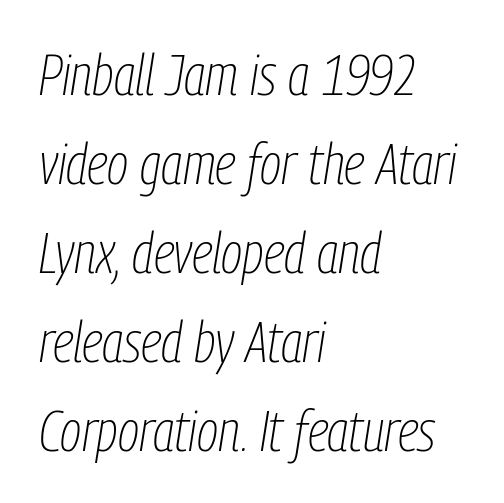
No heavy texture on the line: the type isn't bold. Horizontal alignment here is leftward, the default for most running prose. The passage shown is typed in a proportional face where columns would drift. Normally led — the rows are evenly, conventionally spaced. Nobody touched the tracking dial on this one. Rule under the text: the space is simply empty.
